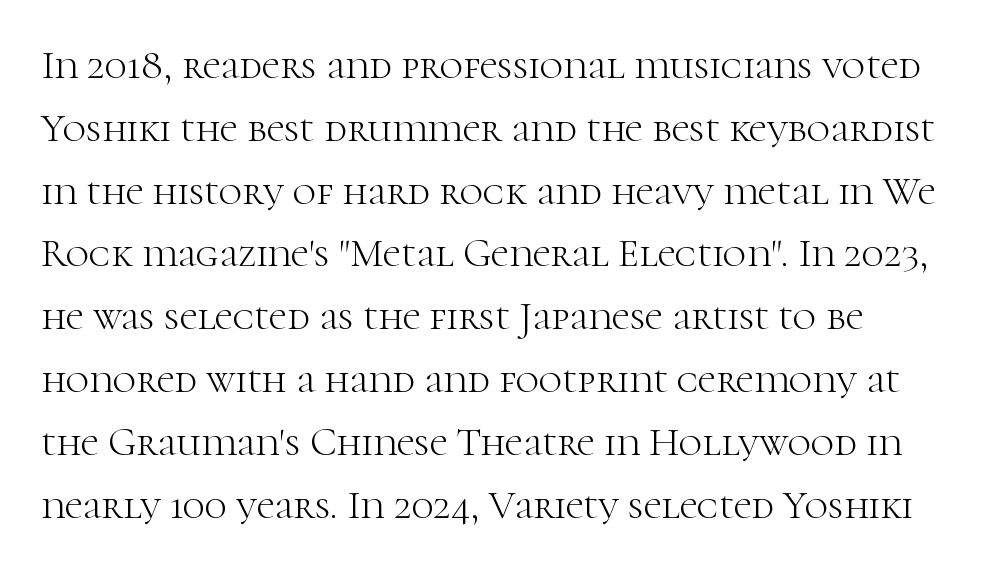
{"serif": "yes", "italic": "no", "bold": "no", "weight": "light", "width": "normal", "stroke_contrast": "high", "x_height": "medium", "monospaced": "no", "underline": "no", "line_spacing": "normal", "line_spacing_ratio": 1.57, "letter_spacing": "normal", "letter_spacing_em": 0.0, "glyph_px": 40}
